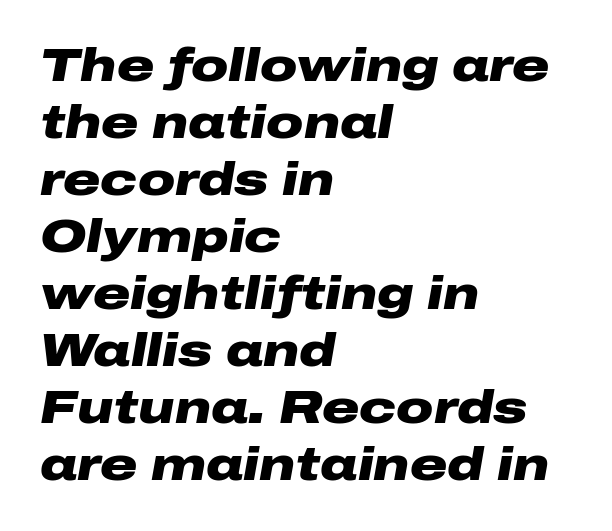
{"italic": "yes", "lean": "right", "slant_degrees": 10, "bold": "yes", "weight": "heavy", "width": "wide", "stroke_contrast": "low", "x_height": "medium", "monospaced": "no", "underline": "no", "align": "left", "line_spacing_ratio": 1.24, "letter_spacing": "normal", "letter_spacing_em": 0.0, "glyph_px": 46}
